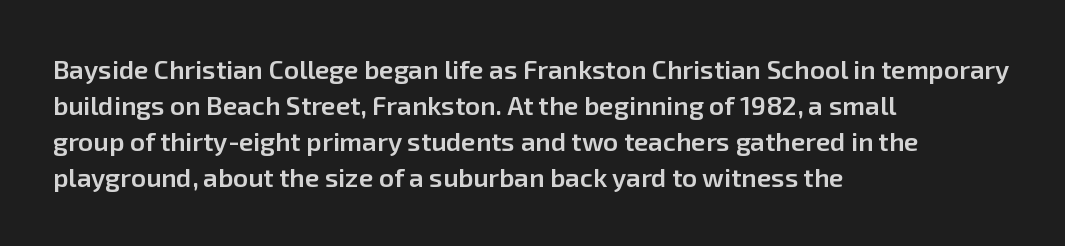
The image shows 26 px text type, upright; set left-aligned, normal line spacing (1.38x), normal letter spacing, not underlined.
